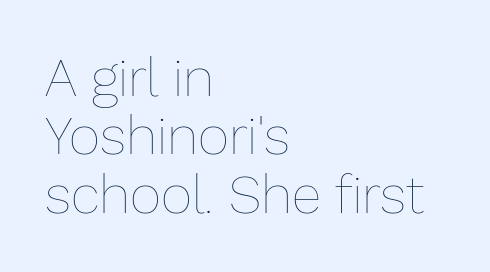
Q: Is the text bold? A: No.
Q: Is the text italic (slanted)? A: No, it is upright.
Q: Is the text underlined? A: No.
Q: How is the paragraph aligned? A: Left-aligned.
Q: Is the spacing between letters normal or unusually wide? A: Normal.
Q: Is the spacing between lines tight, normal or loose? A: Tight.
Q: Width (condensed, normal, or wide)? A: Normal.
Q: Stroke contrast? A: Low.
Q: x-height? A: Medium.
Q: Monospaced? A: No.
